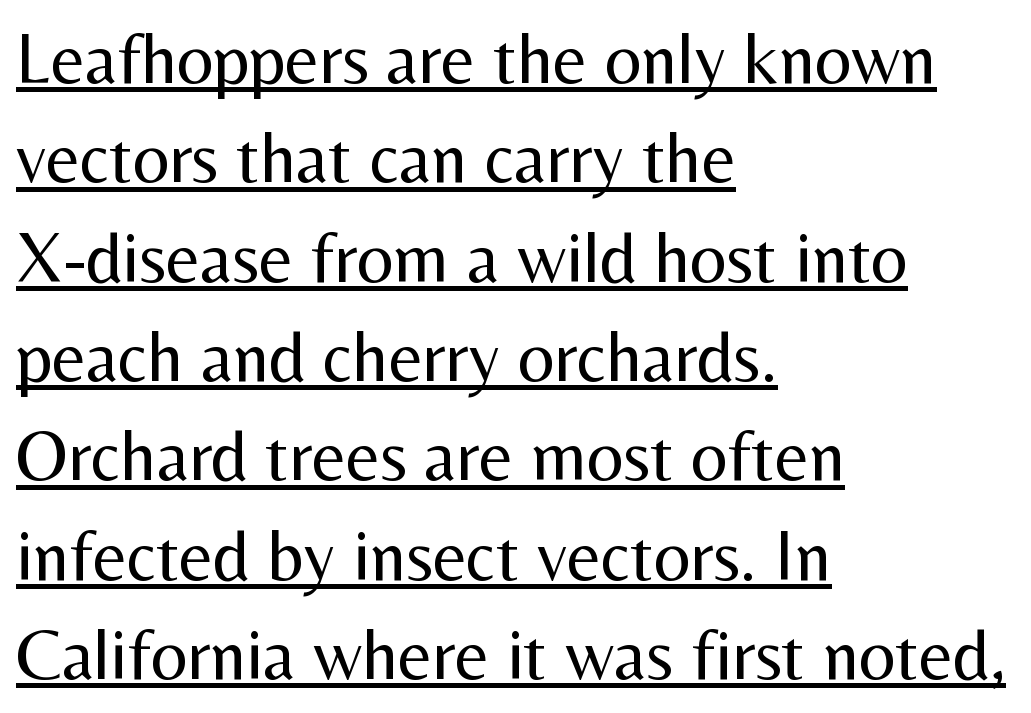
Q: Is the text bold? A: No.
Q: Is the text italic (slanted)? A: No, it is upright.
Q: Is the typeface a serif or a sans-serif typeface? A: Sans-serif.
Q: Is the text underlined? A: Yes.
Q: How is the paragraph aligned? A: Left-aligned.
Q: Is the spacing between letters normal or unusually wide? A: Normal.
Q: Is the spacing between lines tight, normal or loose? A: Normal.
Q: Width (condensed, normal, or wide)? A: Normal.
Q: Stroke contrast? A: Medium.
Q: x-height? A: Medium.
Q: Monospaced? A: No.
